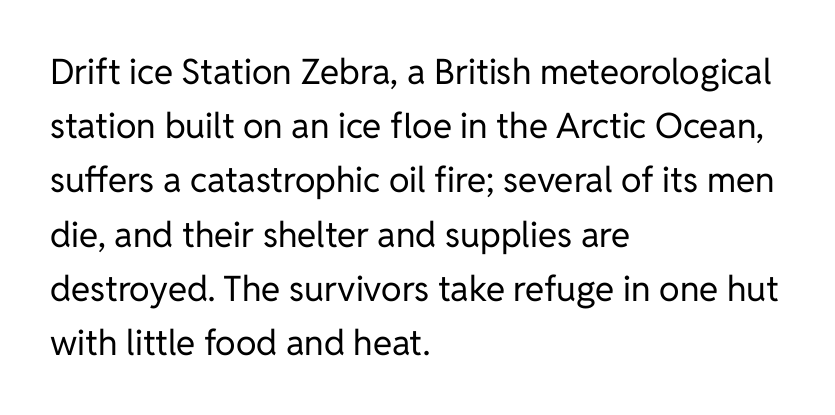
{"serif": "no", "italic": "no", "bold": "no", "weight": "regular", "width": "normal", "stroke_contrast": "low", "x_height": "medium", "monospaced": "no", "underline": "no", "align": "left", "line_spacing": "normal", "line_spacing_ratio": 1.55, "letter_spacing": "normal", "letter_spacing_em": 0.0, "glyph_px": 35}
